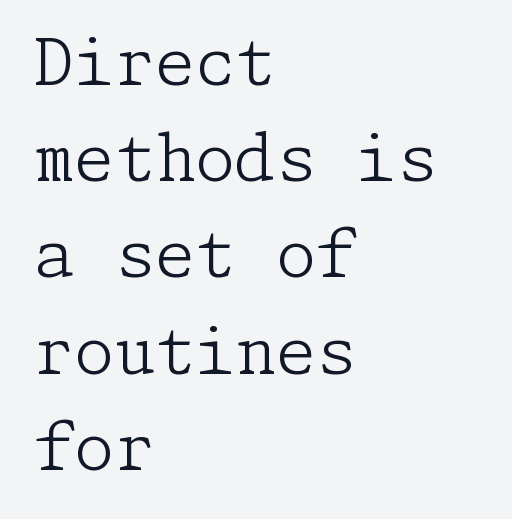
The image shows 65 px light serif type, upright; set left-aligned, normal line spacing (1.48x), normal letter spacing, not underlined; low stroke contrast and a medium x-height.
